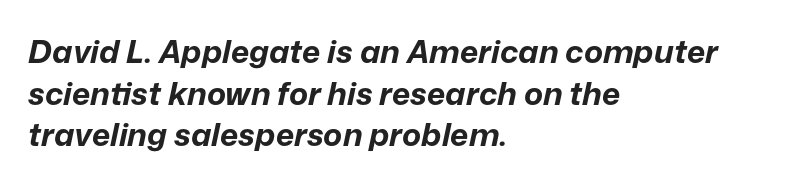
Does the copy run flush right? No — it runs flush left. Each row of text sits above clean, open space. When letters slant like this, we call the style italic. Weight: bold. Proportional: the letters do not fall into vertical columns. The horizontal fit of the characters is conventional and even.
